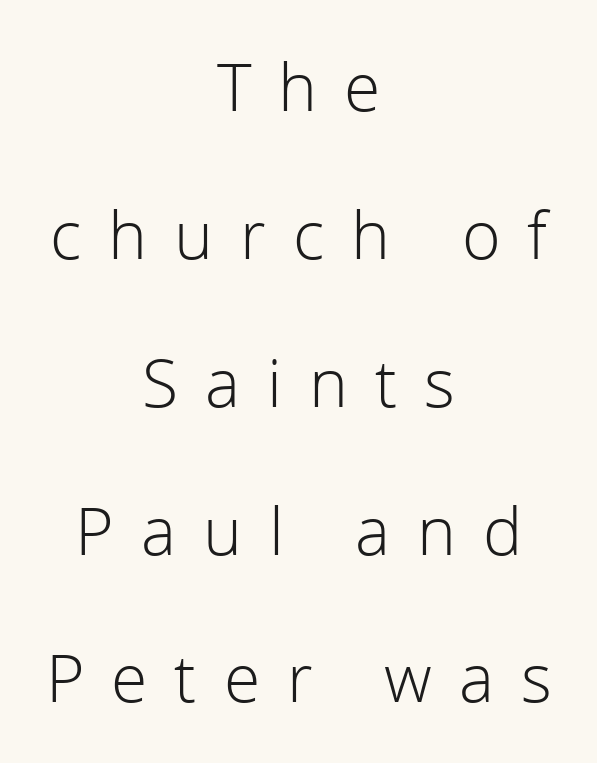
The image shows 66 px light sans-serif type, upright; set centered, loose line spacing (2.24x), unusually wide letter spacing (+0.41 em), not underlined; a medium x-height.
